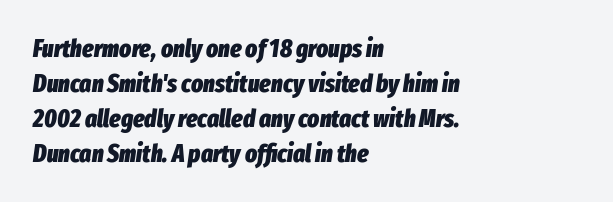
Q: Is the text bold? A: Yes.
Q: Is the text italic (slanted)? A: Yes, it leans right by about 8 degrees.
Q: Is the text underlined? A: No.
Q: How is the paragraph aligned? A: Left-aligned.
Q: Is the spacing between letters normal or unusually wide? A: Normal.
Q: Is the spacing between lines tight, normal or loose? A: Normal.
